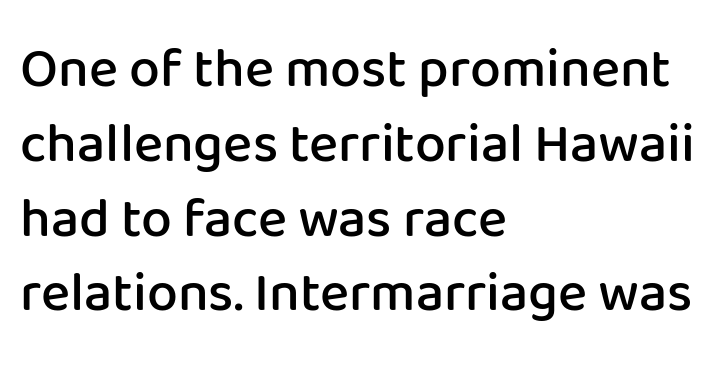
The image shows 55 px semibold sans-serif type, upright; set left-aligned, normal line spacing (1.36x), normal letter spacing, not underlined; low stroke contrast and a medium x-height.
